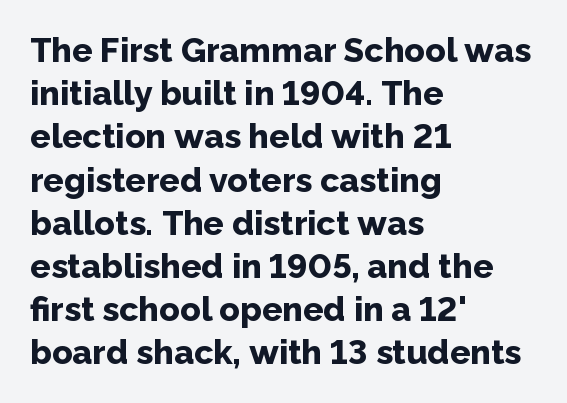
{"serif": "no", "italic": "no", "bold": "yes", "weight": "bold", "width": "normal", "stroke_contrast": "low", "x_height": "medium", "monospaced": "no", "underline": "no", "align": "left", "line_spacing": "normal", "line_spacing_ratio": 1.27, "letter_spacing": "normal", "letter_spacing_em": 0.0, "glyph_px": 34}
